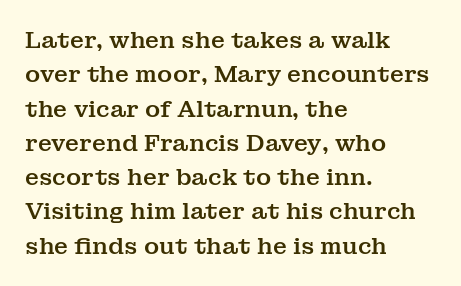
If you drew a ruler down the left edge, every line would touch it. Any mark beneath the type? The region is blank. Vertical spacing — default. It's the straight-up-and-down kind of type.
